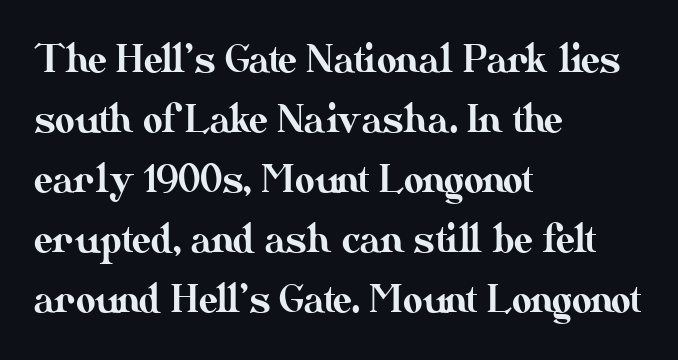
The letterforms sit shoulder to shoulder at normal distance. Vertically, the passage feels balanced, rows spaced as you'd expect. Every stem runs plumb, perpendicular to the baseline. Decoration check: the copy has no underline.
